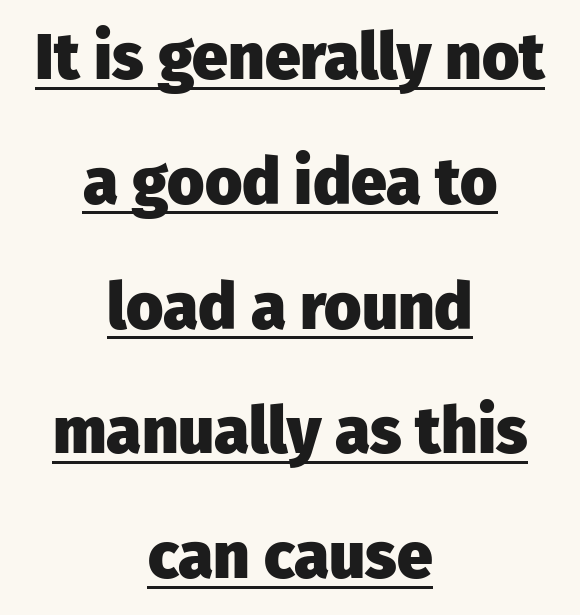
Q: Is the text bold? A: Yes.
Q: Is the text italic (slanted)? A: No, it is upright.
Q: Is the typeface a serif or a sans-serif typeface? A: Sans-serif.
Q: Is the text underlined? A: Yes.
Q: How is the paragraph aligned? A: Centered.
Q: Is the spacing between letters normal or unusually wide? A: Normal.
Q: Is the spacing between lines tight, normal or loose? A: Loose.
Q: Width (condensed, normal, or wide)? A: Normal.
Q: Stroke contrast? A: Low.
Q: x-height? A: Medium.
Q: Monospaced? A: No.
